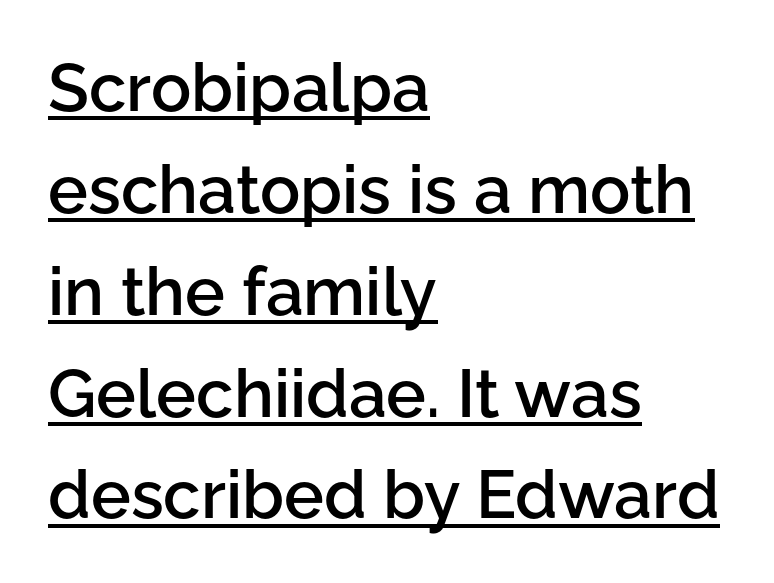
Q: Is the text bold? A: Semi-bold.
Q: Is the text italic (slanted)? A: No, it is upright.
Q: Is the typeface a serif or a sans-serif typeface? A: Sans-serif.
Q: Is the text underlined? A: Yes.
Q: How is the paragraph aligned? A: Left-aligned.
Q: Is the spacing between letters normal or unusually wide? A: Normal.
Q: Is the spacing between lines tight, normal or loose? A: Normal.
Q: Width (condensed, normal, or wide)? A: Normal.
Q: Stroke contrast? A: Low.
Q: x-height? A: Medium.
Q: Monospaced? A: No.
